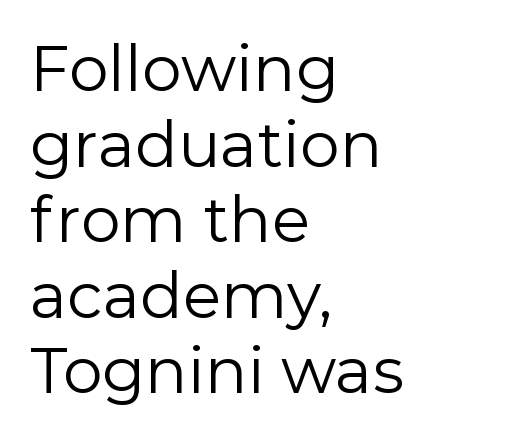
Q: Is the text bold? A: No.
Q: Is the text italic (slanted)? A: No, it is upright.
Q: Is the typeface a serif or a sans-serif typeface? A: Sans-serif.
Q: Is the text underlined? A: No.
Q: How is the paragraph aligned? A: Left-aligned.
Q: Is the spacing between letters normal or unusually wide? A: Normal.
Q: Width (condensed, normal, or wide)? A: Normal.
Q: x-height? A: Medium.
Q: Monospaced? A: No.
